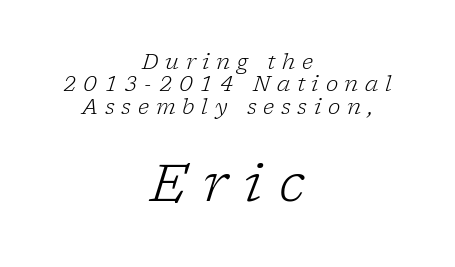
The image shows 52 px light serif type, italic (leaning right); set centered, tight line spacing (1.07x), unusually wide letter spacing (+0.32 em), not underlined; the second (bottom) block is 2.48x larger; low stroke contrast and a medium x-height.
